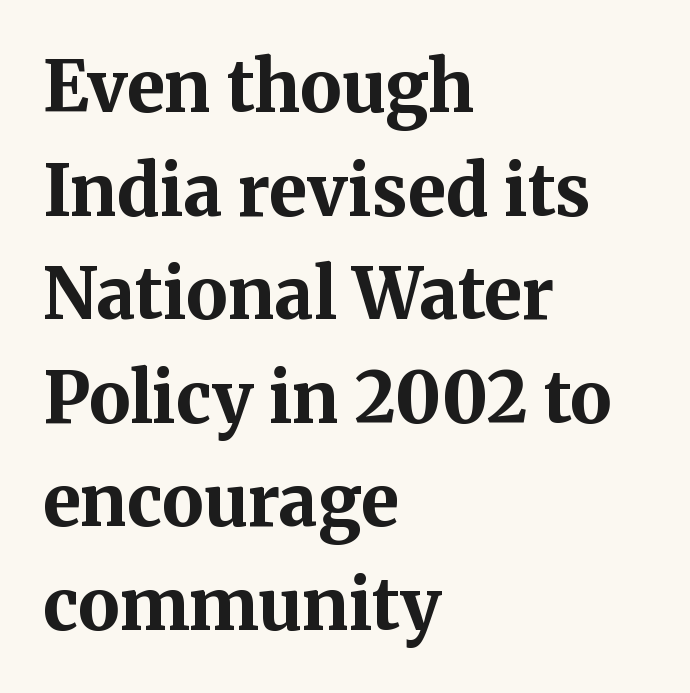
Q: Is the text bold? A: Yes.
Q: Is the text italic (slanted)? A: No, it is upright.
Q: Is the typeface a serif or a sans-serif typeface? A: Serif.
Q: Is the text underlined? A: No.
Q: How is the paragraph aligned? A: Left-aligned.
Q: Is the spacing between letters normal or unusually wide? A: Normal.
Q: Is the spacing between lines tight, normal or loose? A: Normal.
Q: Width (condensed, normal, or wide)? A: Normal.
Q: Stroke contrast? A: Medium.
Q: x-height? A: Medium.
Q: Monospaced? A: No.
